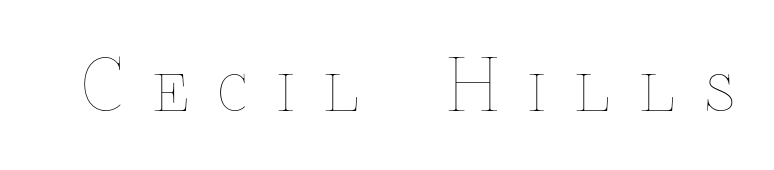
Q: Is the text bold? A: No.
Q: Is the text italic (slanted)? A: No, it is upright.
Q: Is the text underlined? A: No.
Q: Is the spacing between letters normal or unusually wide? A: Unusually wide.
Q: Width (condensed, normal, or wide)? A: Normal.
Q: Stroke contrast? A: Low.
Q: x-height? A: Medium.
Q: Monospaced? A: No.
